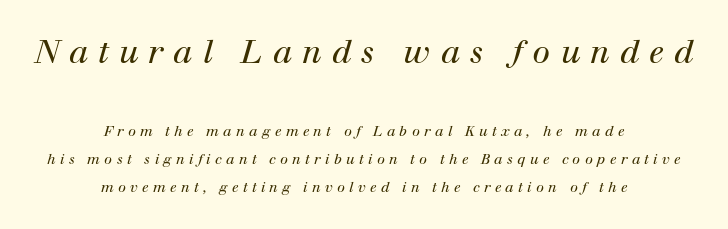
The image shows 32 px regular-weight serif type, italic (leaning right); set centered, loose line spacing (2.01x), unusually wide letter spacing (+0.31 em), not underlined; the first (top) block is 2.29x larger; high stroke contrast and a medium x-height.
